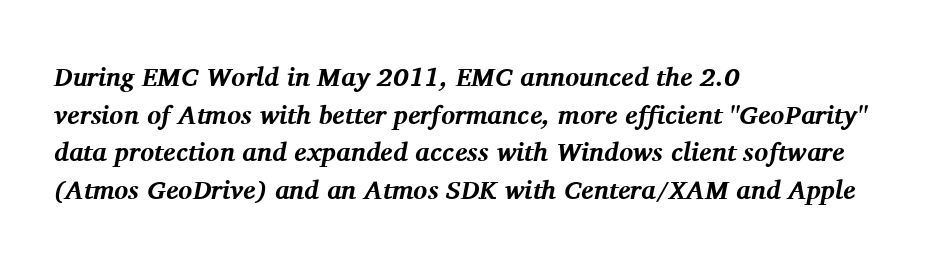
Q: Is the text bold? A: Yes.
Q: Is the text italic (slanted)? A: Yes, it leans right by about 11 degrees.
Q: Is the text underlined? A: No.
Q: How is the paragraph aligned? A: Left-aligned.
Q: Is the spacing between letters normal or unusually wide? A: Normal.
Q: Is the spacing between lines tight, normal or loose? A: Normal.
